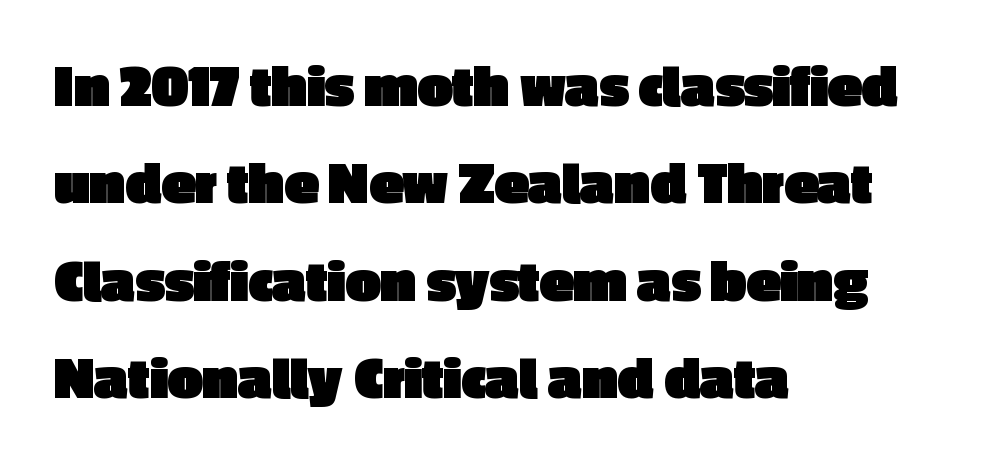
Q: Is the text bold? A: Yes.
Q: Is the text italic (slanted)? A: No, it is upright.
Q: Is the typeface a serif or a sans-serif typeface? A: Sans-serif.
Q: Is the text underlined? A: No.
Q: How is the paragraph aligned? A: Left-aligned.
Q: Is the spacing between letters normal or unusually wide? A: Normal.
Q: Is the spacing between lines tight, normal or loose? A: Normal.
Q: Width (condensed, normal, or wide)? A: Normal.
Q: x-height? A: Medium.
Q: Monospaced? A: No.
